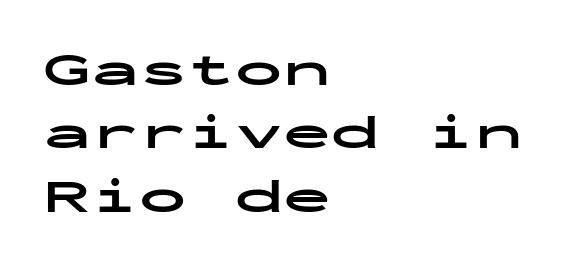
The image shows 48 px bold, wide sans-serif type, upright, monospaced; set left-aligned, normal line spacing (1.32x), normal letter spacing, not underlined; low stroke contrast and a medium x-height.
